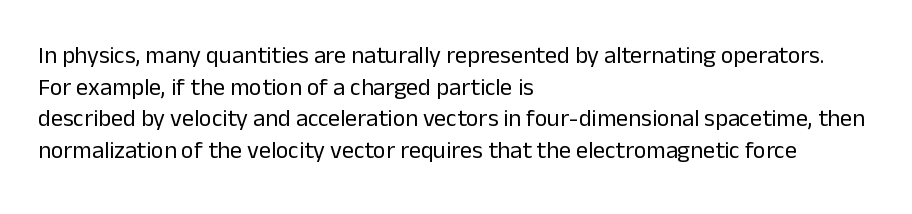
Leftover space on each line is placed entirely after the last word. The typesetting does not lean heavy: it is not bold. Honestly, the letter spacing is just normal — you wouldn't notice it. Underline: absent. If you drew a line through each stem, it would be perfectly vertical.
